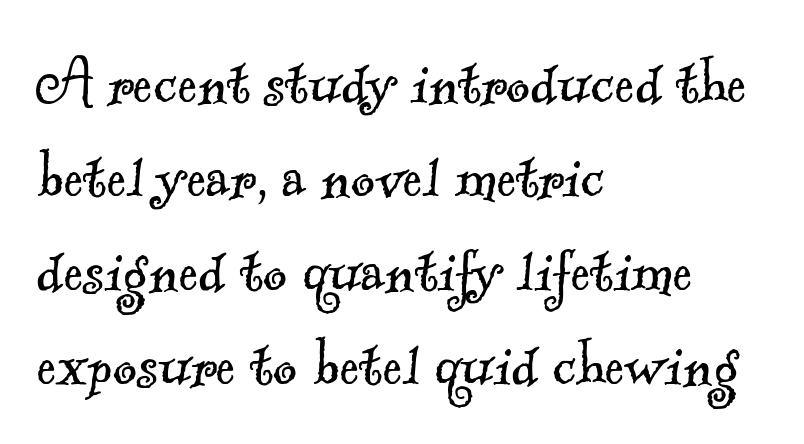
{"serif": "yes", "bold": "no", "weight": "light", "width": "normal", "x_height": "small", "monospaced": "no", "underline": "no", "align": "left", "line_spacing": "normal", "line_spacing_ratio": 1.27, "letter_spacing": "normal", "letter_spacing_em": 0.0, "glyph_px": 74}
